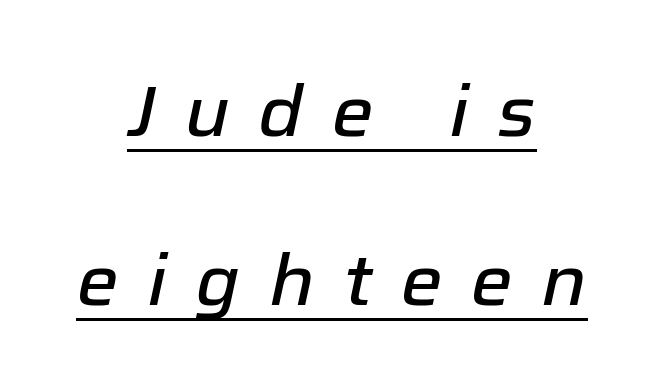
{"italic": "yes", "lean": "right", "slant_degrees": 12, "width": "normal", "stroke_contrast": "low", "x_height": "medium", "monospaced": "no", "underline": "yes", "align": "center", "line_spacing": "loose", "line_spacing_ratio": 2.38, "letter_spacing": "wide", "letter_spacing_em": 0.4, "glyph_px": 71}
